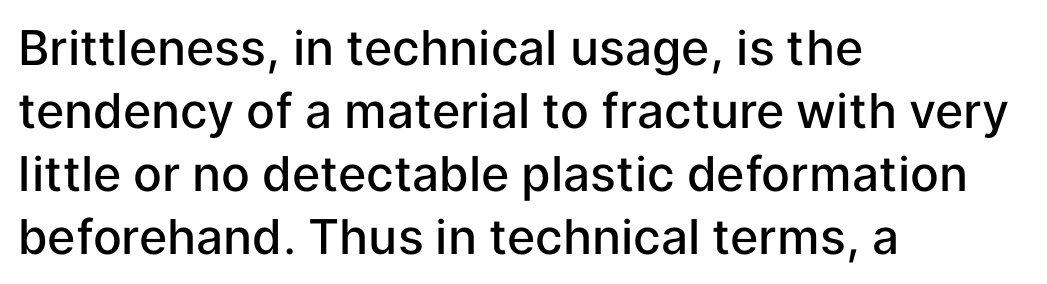
Note the varied advance widths — an 'i' is clearly narrower than an 'm'. Compared with a centered layout, this one pins lines to the left instead. The zone under the glyphs is completely vacant. Characters follow at the spacing the type designer built in.
